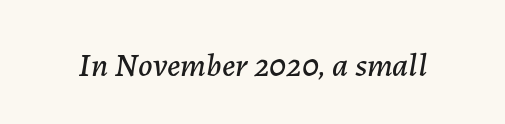
Here the designer chose a conventional face with non-uniform glyph widths. This sample uses an oblique cut, with every glyph tilted off the vertical. A clean baseline with only descenders dipping below it. Honestly, the letter spacing is just normal — you wouldn't notice it.
